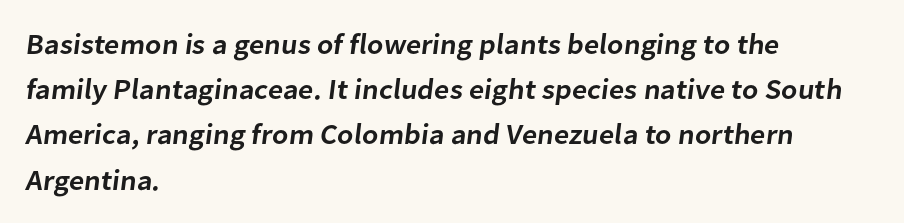
A semibold gives these letters moderate extra thickness, short of bold. Words float on clear page, feet unadorned. Proportional: the letters do not fall into vertical columns. The passage shown is typeset with a sans-serif family. If you drew a ruler down the left edge, every line would touch it.
